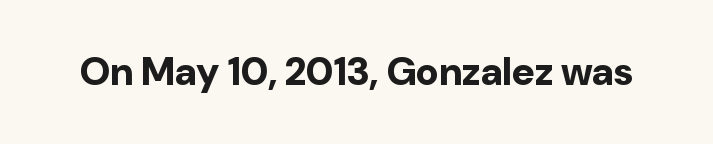
{"serif": "no", "italic": "no", "bold": "yes", "weight": "bold", "width": "normal", "stroke_contrast": "low", "x_height": "medium", "monospaced": "no", "underline": "no", "letter_spacing": "normal", "letter_spacing_em": 0.0, "glyph_px": 39}
